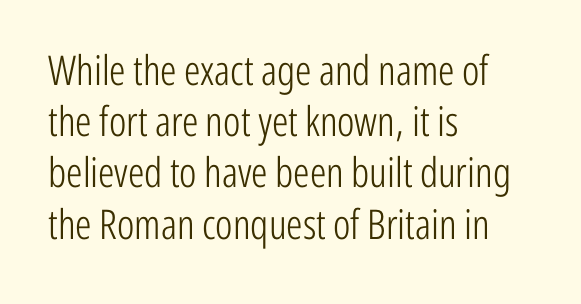
The image shows 41 px light, condensed sans-serif type, upright; set left-aligned, normal line spacing (1.25x), normal letter spacing, not underlined; low stroke contrast and a medium x-height.
